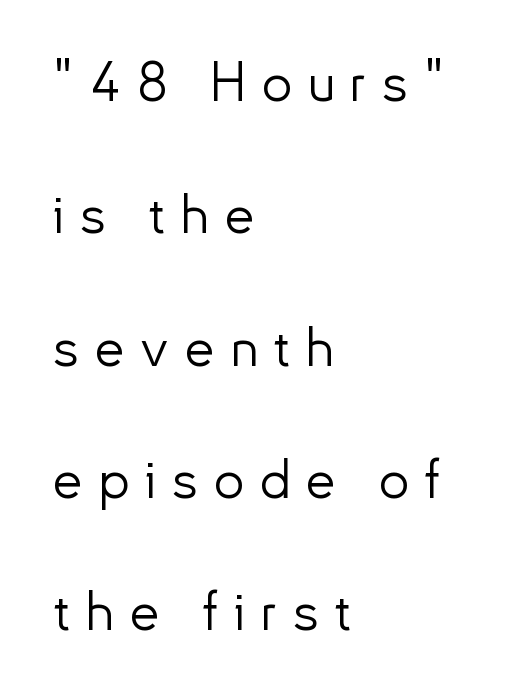
Q: Is the text bold? A: No.
Q: Is the text italic (slanted)? A: No, it is upright.
Q: Is the typeface a serif or a sans-serif typeface? A: Sans-serif.
Q: Is the text underlined? A: No.
Q: How is the paragraph aligned? A: Left-aligned.
Q: Is the spacing between letters normal or unusually wide? A: Unusually wide.
Q: Is the spacing between lines tight, normal or loose? A: Loose.
Q: Width (condensed, normal, or wide)? A: Normal.
Q: Stroke contrast? A: Low.
Q: x-height? A: Small.
Q: Monospaced? A: No.
